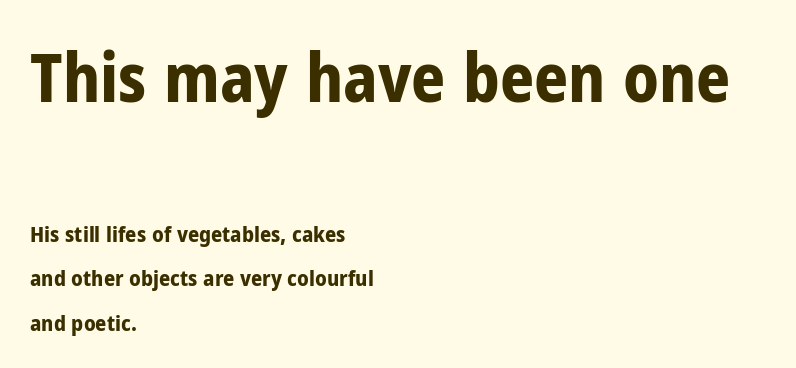
Q: Is the text bold? A: Yes.
Q: Is the text italic (slanted)? A: No, it is upright.
Q: Is the typeface a serif or a sans-serif typeface? A: Sans-serif.
Q: Is the text underlined? A: No.
Q: How is the paragraph aligned? A: Left-aligned.
Q: Is the spacing between letters normal or unusually wide? A: Normal.
Q: Is the spacing between lines tight, normal or loose? A: Loose.
Q: Which block of text is set in a larger size, the first (top) or the second (bottom)? A: The first (top) one.
Q: Width (condensed, normal, or wide)? A: Condensed.
Q: Stroke contrast? A: Low.
Q: x-height? A: Medium.
Q: Monospaced? A: No.
